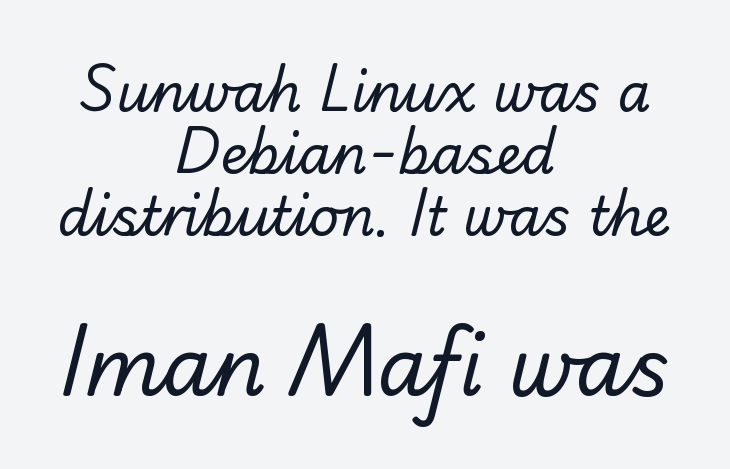
Decoration check: the copy has no underline. This sample uses plain, unmodified letter spacing. Is the lower block the larger one? Yes — the lower block carries the bigger type. This sample is center-justified, so both line endings float freely. In terms of letterform style, serifs are entirely absent. The strokes are not fattened; the text isn't bold.
